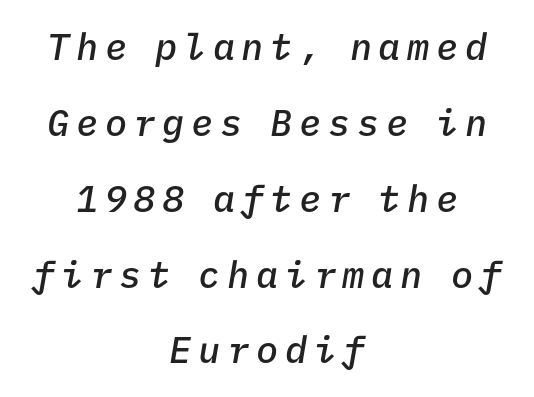
Slightly chunky letters — semibold, I'd say, not full bold. Beneath every word, the page is bare. Whoever set this chose breathing room over compactness in the vertical rhythm. Visually the block forms a symmetrical silhouette, jagged on both flanks.
